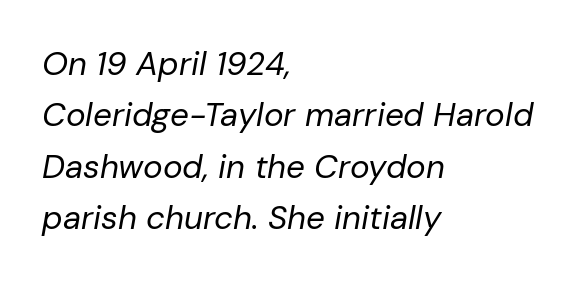
{"italic": "yes", "lean": "right", "slant_degrees": 10, "bold": "no", "weight": "regular", "width": "normal", "stroke_contrast": "low", "x_height": "medium", "monospaced": "no", "underline": "no", "align": "left", "line_spacing": "normal", "line_spacing_ratio": 1.56, "letter_spacing": "normal", "letter_spacing_em": 0.0, "glyph_px": 33}
